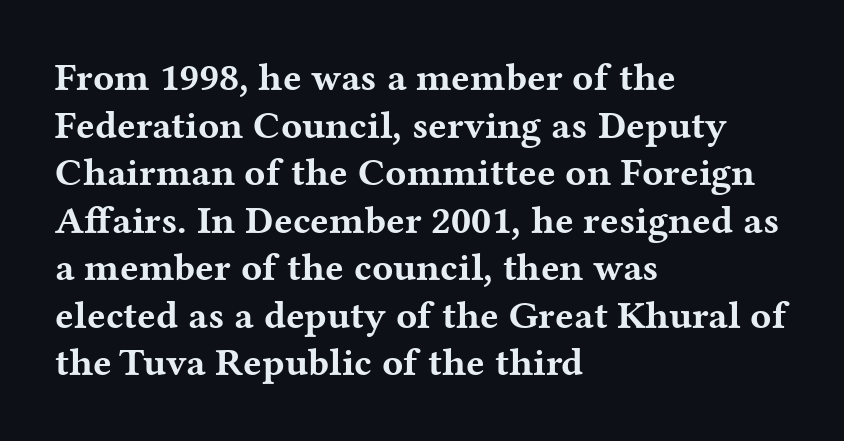
{"serif": "yes", "italic": "no", "bold": "yes", "weight": "bold", "width": "wide", "stroke_contrast": "medium", "x_height": "medium", "monospaced": "no", "underline": "no", "align": "left", "line_spacing_ratio": 1.22, "letter_spacing": "normal", "letter_spacing_em": 0.0, "glyph_px": 39}
